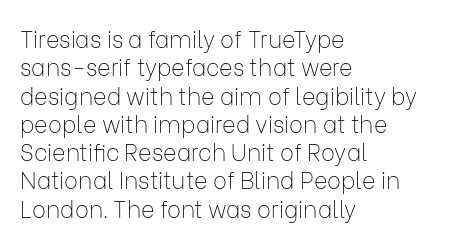
Q: Is the text bold? A: No.
Q: Is the text italic (slanted)? A: No, it is upright.
Q: Is the text underlined? A: No.
Q: How is the paragraph aligned? A: Left-aligned.
Q: Is the spacing between letters normal or unusually wide? A: Normal.
